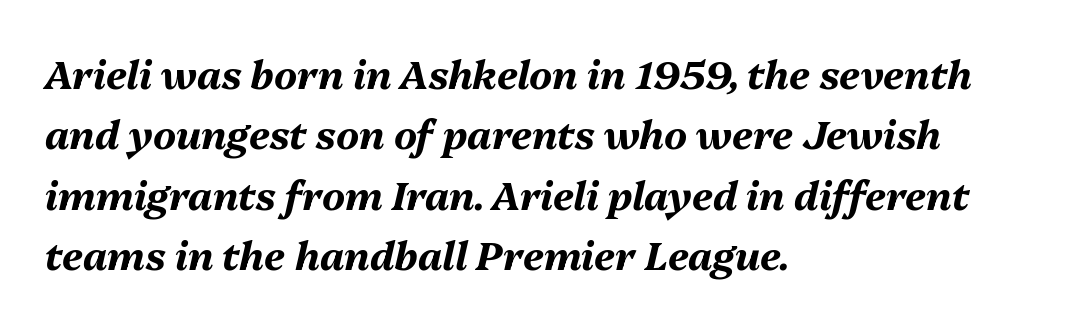
{"italic": "yes", "lean": "right", "slant_degrees": 13, "bold": "yes", "weight": "bold", "width": "normal", "stroke_contrast": "medium", "x_height": "medium", "monospaced": "no", "underline": "no", "align": "left", "line_spacing": "normal", "line_spacing_ratio": 1.55, "letter_spacing": "normal", "letter_spacing_em": 0.0, "glyph_px": 39}
